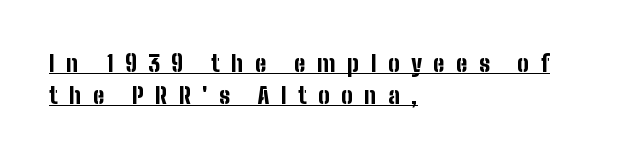
{"italic": "no", "bold": "yes", "underline": "yes", "align": "left", "line_spacing": "normal", "line_spacing_ratio": 1.4, "letter_spacing": "wide", "letter_spacing_em": 0.5, "glyph_px": 23}
